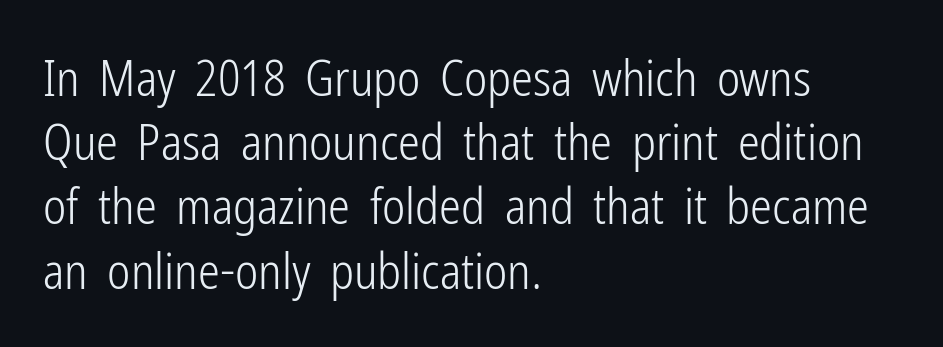
The image shows 49 px light, condensed sans-serif type, upright; set left-aligned, normal line spacing (1.31x), normal letter spacing, not underlined; low stroke contrast and a medium x-height.
